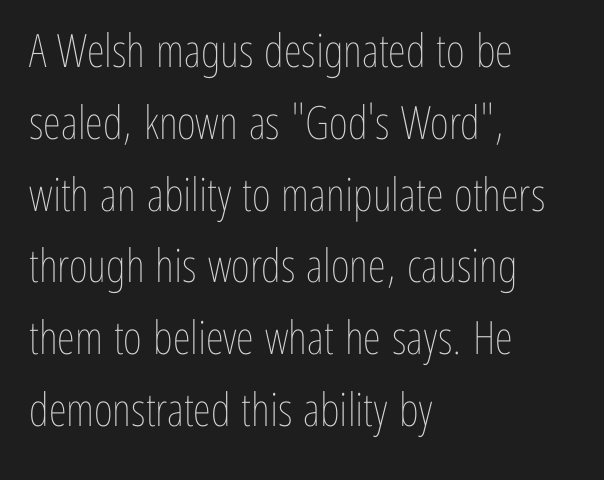
Q: Is the text bold? A: No.
Q: Is the text italic (slanted)? A: No, it is upright.
Q: Is the text underlined? A: No.
Q: How is the paragraph aligned? A: Left-aligned.
Q: Is the spacing between letters normal or unusually wide? A: Normal.
Q: Is the spacing between lines tight, normal or loose? A: Normal.
Q: Width (condensed, normal, or wide)? A: Condensed.
Q: Stroke contrast? A: Low.
Q: x-height? A: Medium.
Q: Monospaced? A: No.
